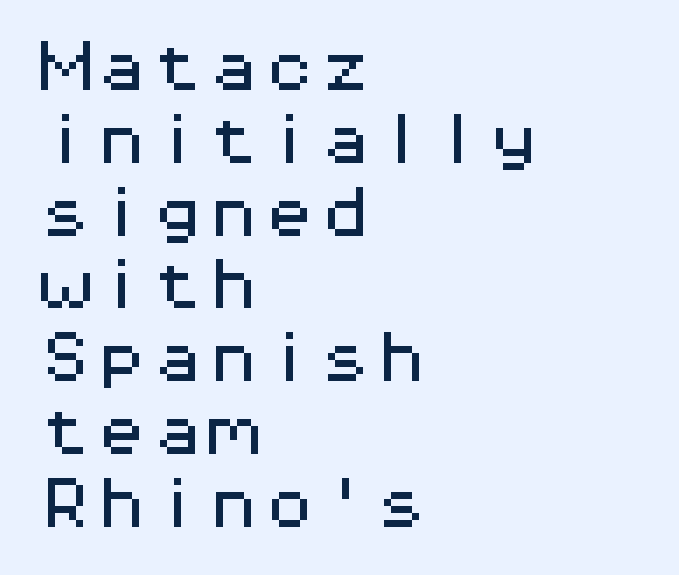
Q: Is the text italic (slanted)? A: No, it is upright.
Q: Is the typeface a serif or a sans-serif typeface? A: Sans-serif.
Q: Is the text underlined? A: No.
Q: How is the paragraph aligned? A: Left-aligned.
Q: Is the spacing between letters normal or unusually wide? A: Normal.
Q: Is the spacing between lines tight, normal or loose? A: Normal.
Q: Width (condensed, normal, or wide)? A: Wide.
Q: Stroke contrast? A: Medium.
Q: x-height? A: Medium.
Q: Monospaced? A: Yes.
